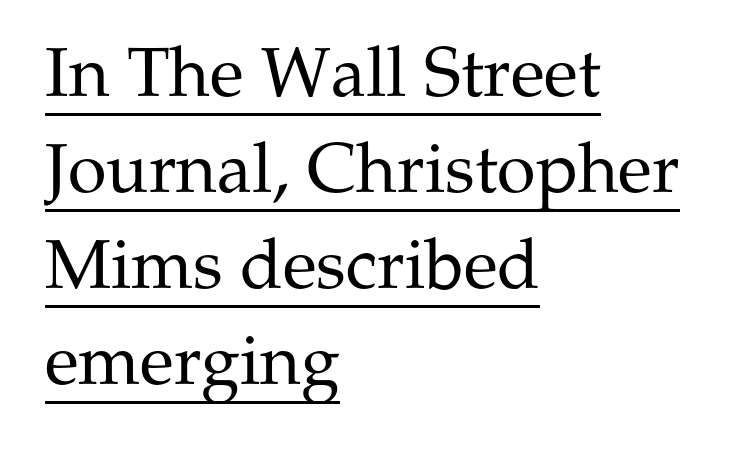
{"serif": "yes", "italic": "no", "bold": "no", "weight": "regular", "width": "normal", "stroke_contrast": "medium", "x_height": "medium", "monospaced": "no", "underline": "yes", "align": "left", "line_spacing": "normal", "line_spacing_ratio": 1.37, "letter_spacing": "normal", "letter_spacing_em": 0.0, "glyph_px": 70}
